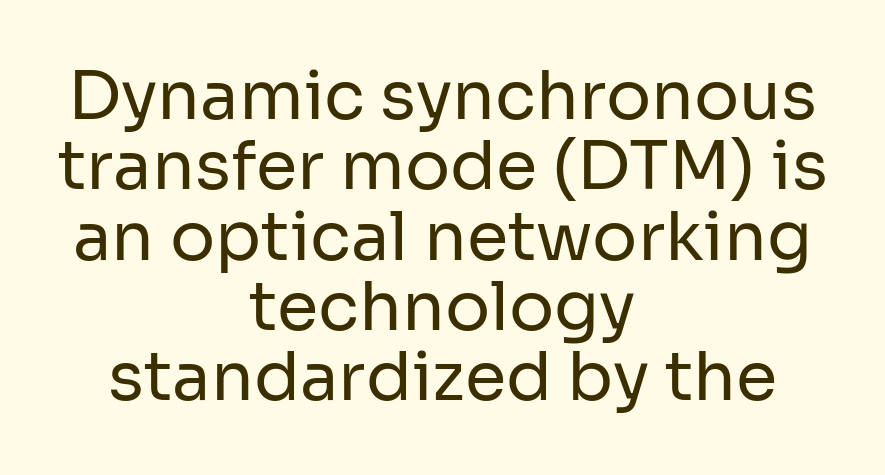
{"serif": "no", "italic": "no", "bold": "no", "weight": "regular", "width": "normal", "stroke_contrast": "low", "x_height": "medium", "monospaced": "no", "underline": "no", "align": "center", "line_spacing": "tight", "line_spacing_ratio": 1.05, "letter_spacing": "normal", "letter_spacing_em": 0.0, "glyph_px": 67}
